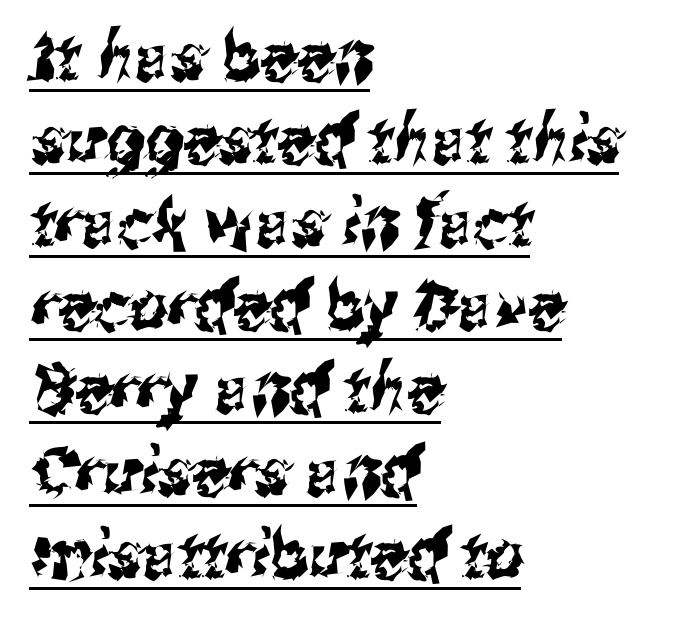
{"serif": "no", "width": "condensed", "stroke_contrast": "medium", "x_height": "medium", "monospaced": "no", "underline": "yes", "align": "left", "line_spacing_ratio": 1.24, "letter_spacing": "normal", "letter_spacing_em": 0.0, "glyph_px": 67}
